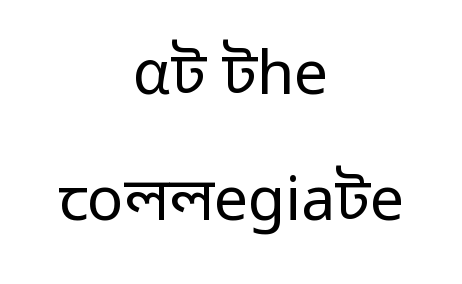
The image shows 61 px regular-weight sans-serif type, upright; set centered, loose line spacing (2.06x), normal letter spacing, not underlined; low stroke contrast and a medium x-height.
